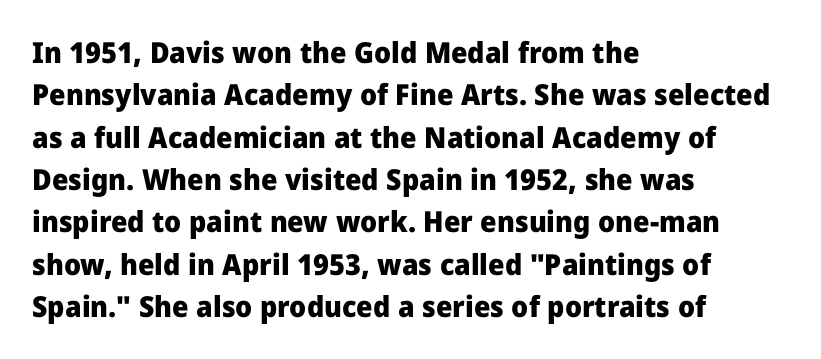
The image shows 29 px heavy sans-serif type, upright; set left-aligned, normal line spacing (1.46x), normal letter spacing, not underlined; low stroke contrast and a medium x-height.
